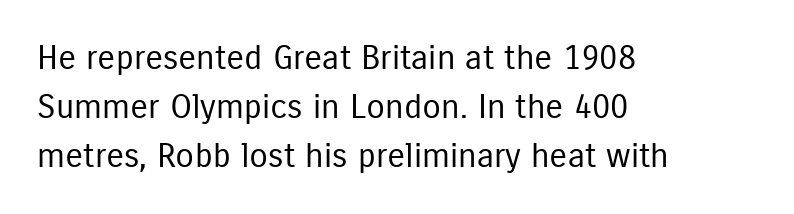
{"serif": "no", "italic": "no", "bold": "no", "weight": "regular", "width": "condensed", "stroke_contrast": "low", "x_height": "medium", "monospaced": "no", "underline": "no", "align": "left", "line_spacing": "normal", "line_spacing_ratio": 1.44, "letter_spacing": "normal", "letter_spacing_em": 0.0, "glyph_px": 34}
